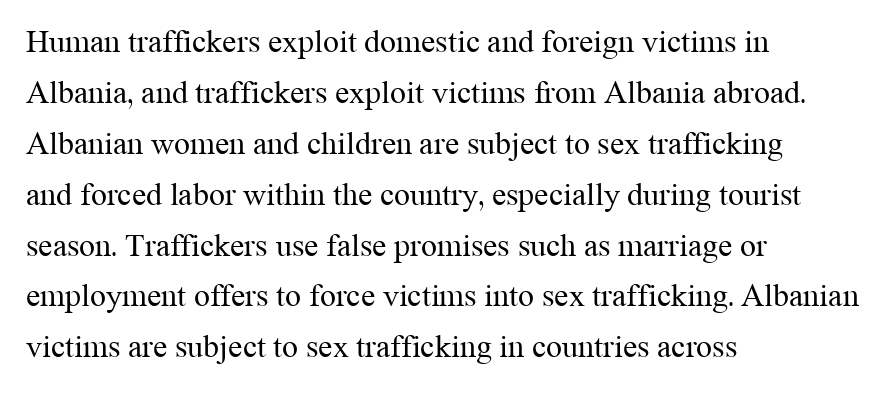
The image shows 32 px regular-weight serif type, upright; set left-aligned, normal line spacing (1.59x), normal letter spacing, not underlined; medium stroke contrast and a medium x-height.
